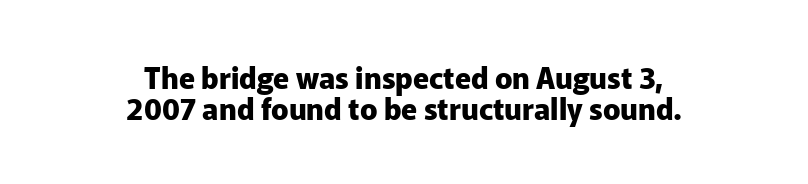
Q: Is the text bold? A: Yes.
Q: Is the text italic (slanted)? A: No, it is upright.
Q: Is the typeface a serif or a sans-serif typeface? A: Sans-serif.
Q: Is the text underlined? A: No.
Q: How is the paragraph aligned? A: Centered.
Q: Is the spacing between letters normal or unusually wide? A: Normal.
Q: Is the spacing between lines tight, normal or loose? A: Tight.
Q: Width (condensed, normal, or wide)? A: Normal.
Q: Stroke contrast? A: Low.
Q: x-height? A: Medium.
Q: Monospaced? A: No.
